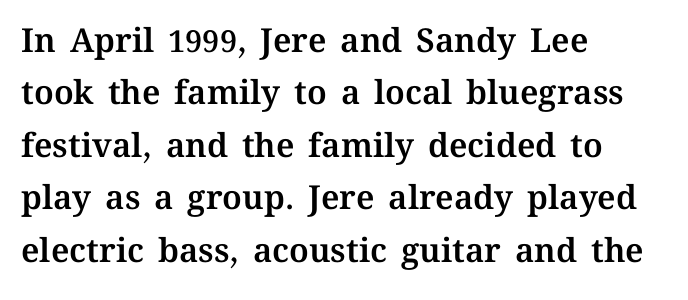
If you measured baseline to baseline, you'd find a middling distance. The letters sit at their default tracking, neither squeezed nor spread. Proportional: the letters do not fall into vertical columns. Underline: absent.
